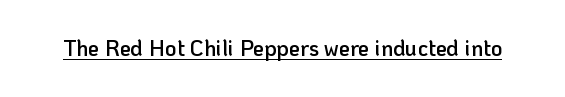
{"italic": "no", "bold": "semi", "underline": "yes", "letter_spacing": "normal", "letter_spacing_em": 0.0, "glyph_px": 22}
